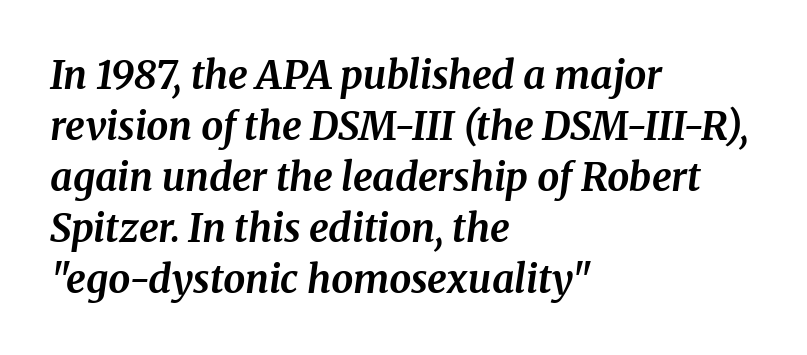
Q: Is the text bold? A: Yes.
Q: Is the text italic (slanted)? A: Yes, it leans right by about 8 degrees.
Q: Is the typeface a serif or a sans-serif typeface? A: Serif.
Q: Is the text underlined? A: No.
Q: How is the paragraph aligned? A: Left-aligned.
Q: Is the spacing between letters normal or unusually wide? A: Normal.
Q: Is the spacing between lines tight, normal or loose? A: Normal.
Q: Width (condensed, normal, or wide)? A: Normal.
Q: Stroke contrast? A: Medium.
Q: x-height? A: Medium.
Q: Monospaced? A: No.
